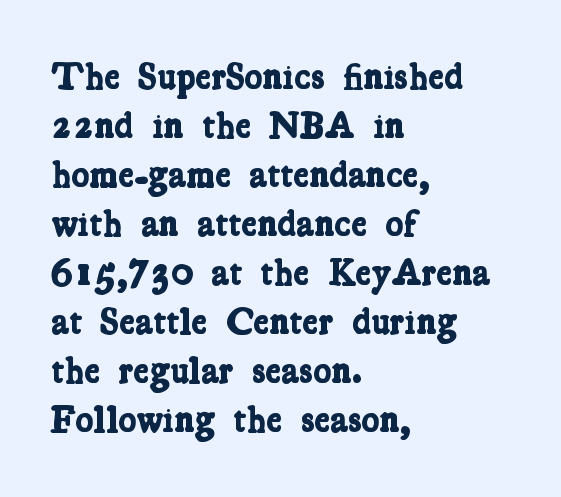
{"serif": "yes", "bold": "yes", "weight": "bold", "width": "condensed", "stroke_contrast": "low", "x_height": "medium", "monospaced": "no", "underline": "no", "align": "left", "line_spacing": "normal", "line_spacing_ratio": 1.29, "letter_spacing": "normal", "letter_spacing_em": 0.0, "glyph_px": 38}
